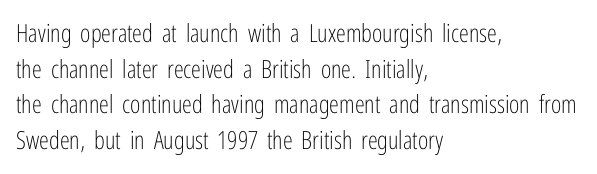
{"italic": "no", "bold": "no", "underline": "no", "align": "left", "line_spacing": "normal", "line_spacing_ratio": 1.43, "letter_spacing": "normal", "letter_spacing_em": 0.0, "glyph_px": 25}
